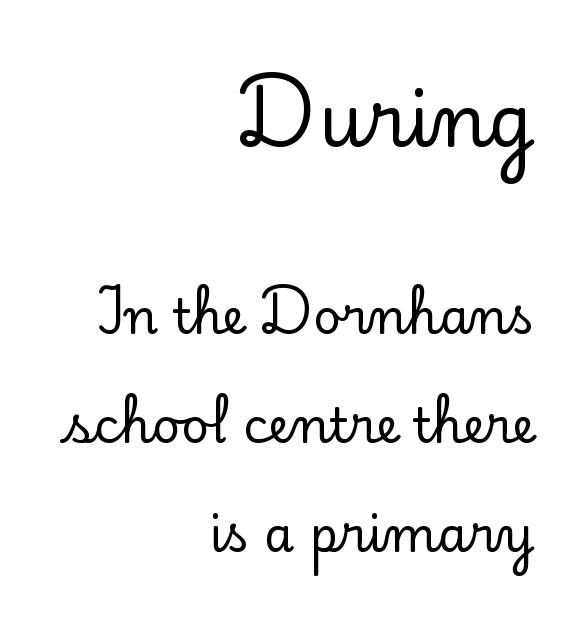
{"serif": "yes", "italic": "no", "width": "normal", "stroke_contrast": "low", "x_height": "small", "monospaced": "no", "underline": "no", "align": "right", "line_spacing": "loose", "line_spacing_ratio": 2.27, "letter_spacing": "normal", "letter_spacing_em": 0.0, "larger_block": "first", "size_ratio": 1.5, "glyph_px": 72}
